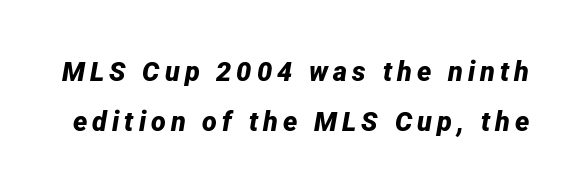
The image shows 27 px bold type, italic (leaning right); set line spacing 1.86x, not underlined.
